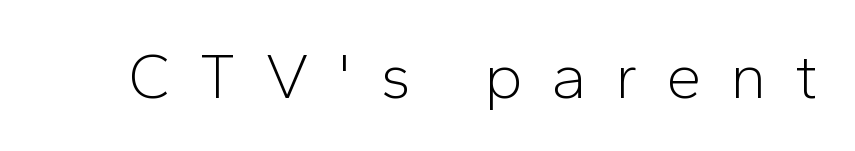
The image shows 64 px light sans-serif type, upright; set unusually wide letter spacing (+0.44 em), not underlined; low stroke contrast and a medium x-height.
